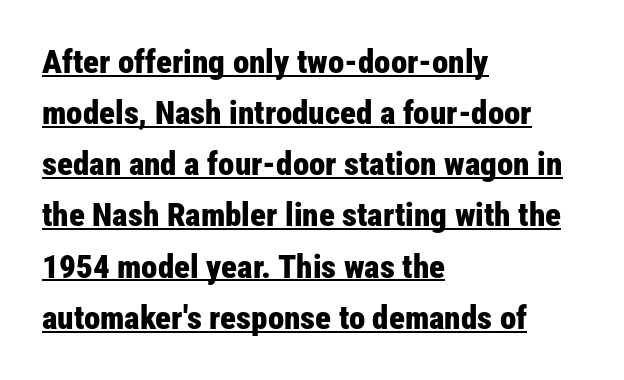
The font family rendered here belongs to the sans-serif group. Honestly, the underline is the first thing you notice here. There is no visible air inserted between adjacent glyphs. Every letter is thick-stroked: bold, no question. Posture: upright roman.
